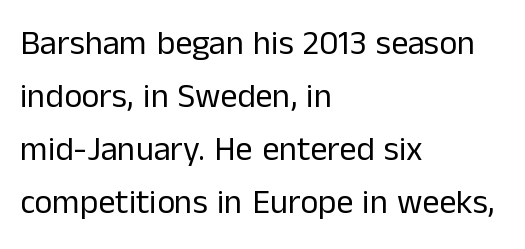
Q: Is the text bold? A: No.
Q: Is the text italic (slanted)? A: No, it is upright.
Q: Is the typeface a serif or a sans-serif typeface? A: Sans-serif.
Q: Is the text underlined? A: No.
Q: How is the paragraph aligned? A: Left-aligned.
Q: Is the spacing between letters normal or unusually wide? A: Normal.
Q: Is the spacing between lines tight, normal or loose? A: Normal.
Q: Width (condensed, normal, or wide)? A: Normal.
Q: Stroke contrast? A: Low.
Q: x-height? A: Medium.
Q: Monospaced? A: No.
